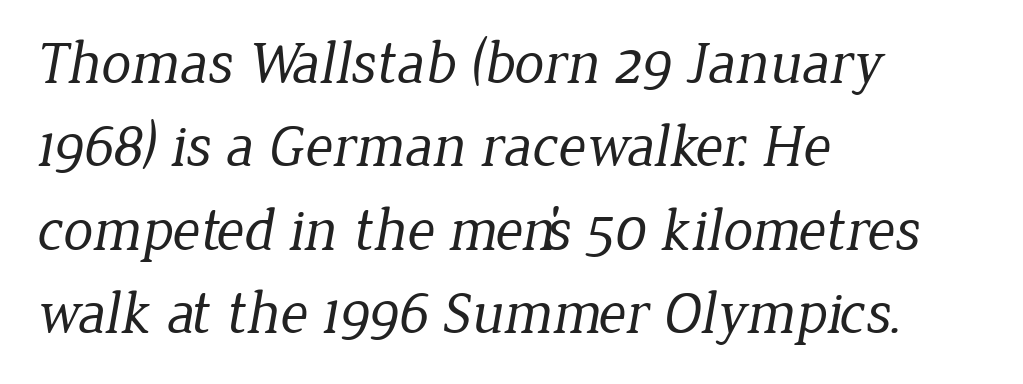
{"serif": "yes", "bold": "no", "weight": "regular", "width": "normal", "stroke_contrast": "low", "x_height": "medium", "monospaced": "no", "underline": "no", "align": "left", "line_spacing": "normal", "line_spacing_ratio": 1.39, "letter_spacing": "normal", "letter_spacing_em": 0.0, "glyph_px": 60}
